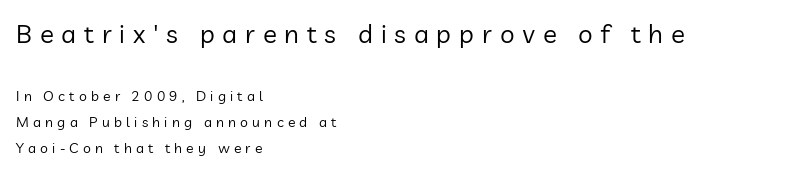
The image shows 26 px text type, upright; set left-aligned, line spacing 1.88x, unusually wide letter spacing (+0.3 em), not underlined; the first (top) block is 1.86x larger.
